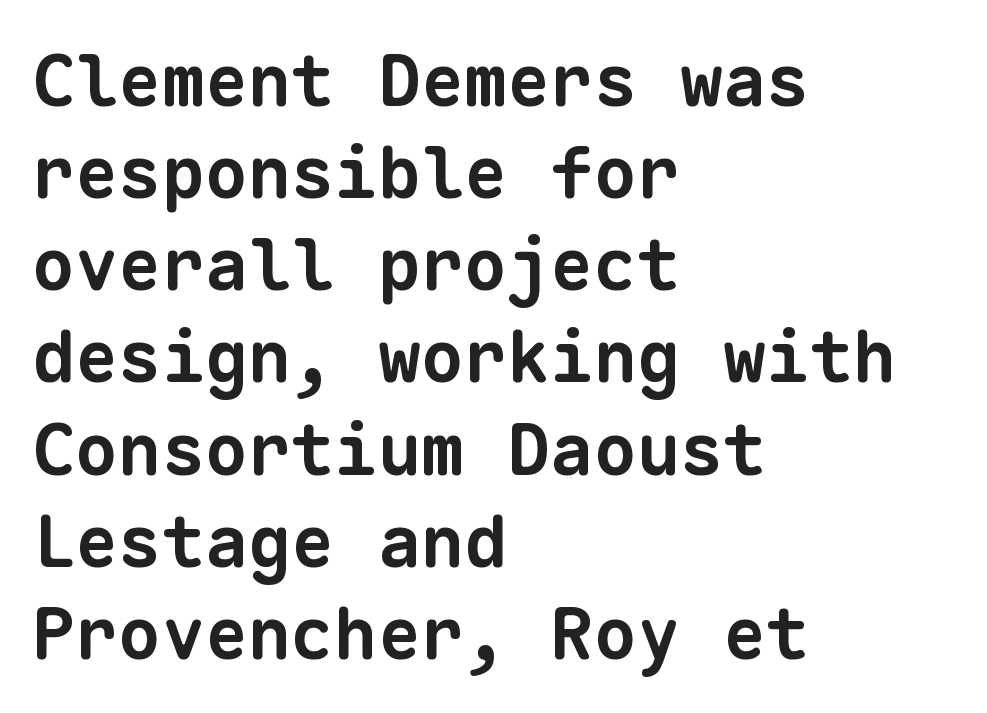
The image shows 72 px bold sans-serif type, monospaced; set left-aligned, normal line spacing (1.28x), normal letter spacing, not underlined; low stroke contrast and a medium x-height.
